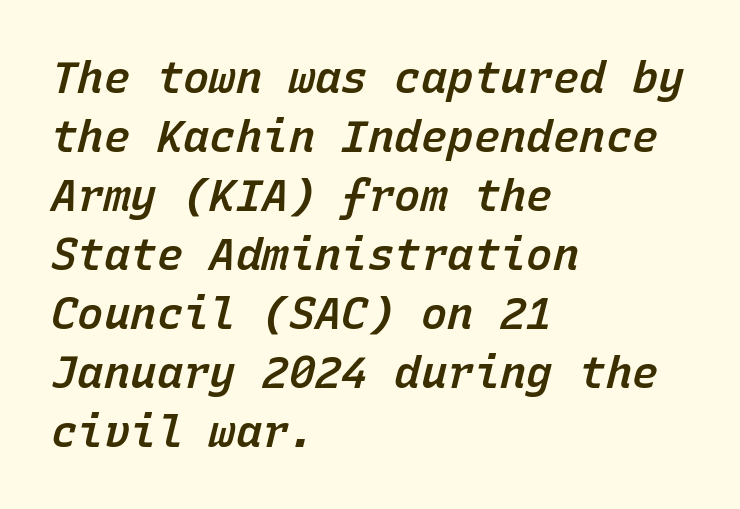
Q: Is the text bold? A: Semi-bold.
Q: Is the text italic (slanted)? A: Yes, it leans right by about 15 degrees.
Q: Is the text underlined? A: No.
Q: How is the paragraph aligned? A: Left-aligned.
Q: Is the spacing between letters normal or unusually wide? A: Normal.
Q: Is the spacing between lines tight, normal or loose? A: Normal.
Q: Width (condensed, normal, or wide)? A: Normal.
Q: Stroke contrast? A: Low.
Q: x-height? A: Medium.
Q: Monospaced? A: Yes.
